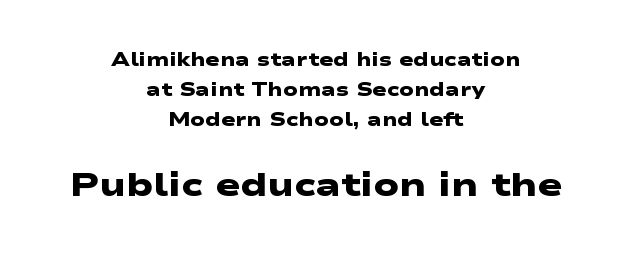
The image shows 33 px heavy, wide sans-serif type; set centered, normal line spacing (1.58x), normal letter spacing, not underlined; the second (bottom) block is 1.74x larger; low stroke contrast and a medium x-height.
